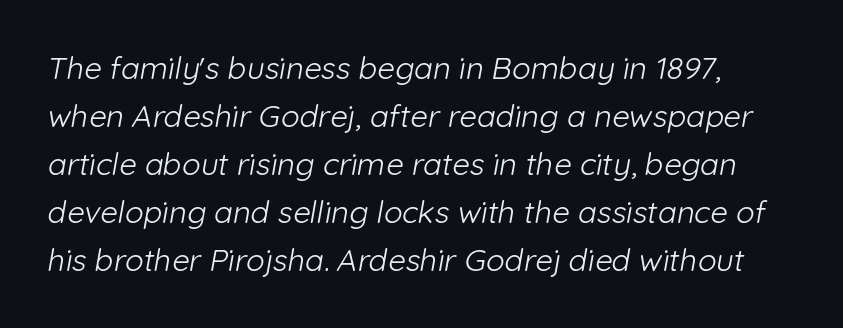
Q: Is the text bold? A: No.
Q: Is the typeface a serif or a sans-serif typeface? A: Sans-serif.
Q: Is the text underlined? A: No.
Q: Is the spacing between letters normal or unusually wide? A: Normal.
Q: Is the spacing between lines tight, normal or loose? A: Normal.
Q: Width (condensed, normal, or wide)? A: Normal.
Q: Stroke contrast? A: Low.
Q: x-height? A: Medium.
Q: Monospaced? A: No.
